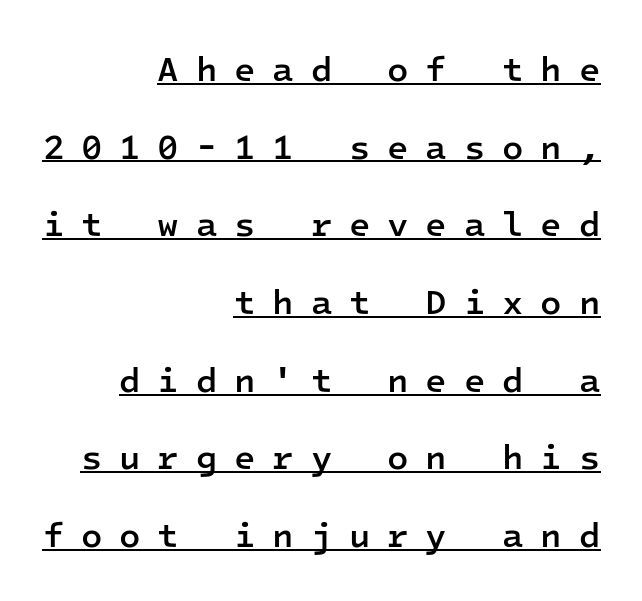
The image shows 35 px semibold sans-serif type, upright, monospaced; set right-aligned, loose line spacing (2.22x), unusually wide letter spacing (+0.48 em), underlined; low stroke contrast and a medium x-height.
